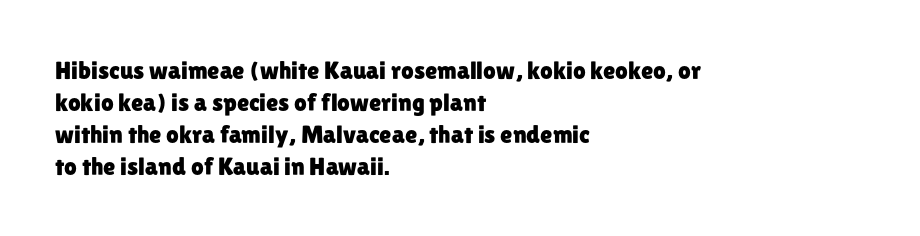
The image shows 25 px text type, upright; set left-aligned, normal line spacing (1.28x), normal letter spacing, not underlined.
